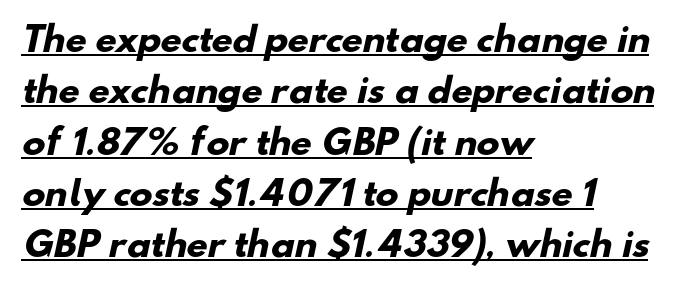
The image shows 34 px heavy sans-serif type; set left-aligned, normal line spacing (1.51x), normal letter spacing, underlined; low stroke contrast and a small x-height.
